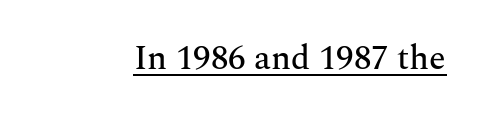
Proportional: the letters do not fall into vertical columns. When letters stand straight like this, we call the style roman or upright. Tracking here is standard; glyphs follow each other at the usual distance. Underlined type. The type family on display is of the serif kind.
